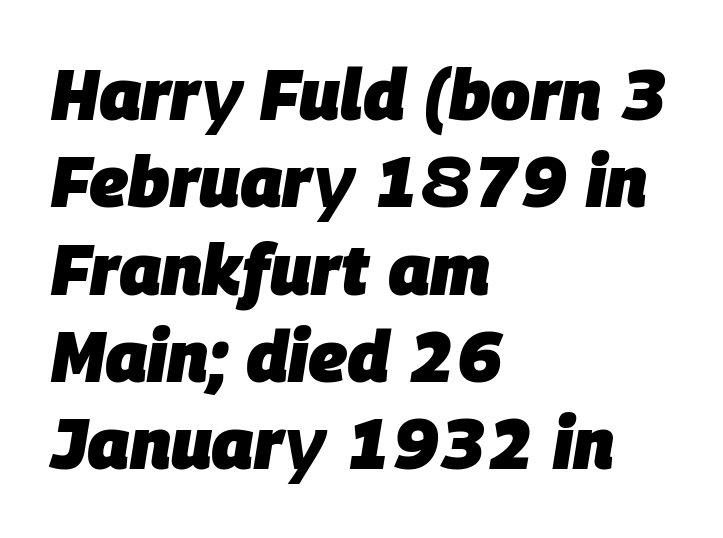
The image shows 71 px heavy type, italic (leaning right); set left-aligned, line spacing 1.23x, normal letter spacing, not underlined; low stroke contrast and a large x-height.
